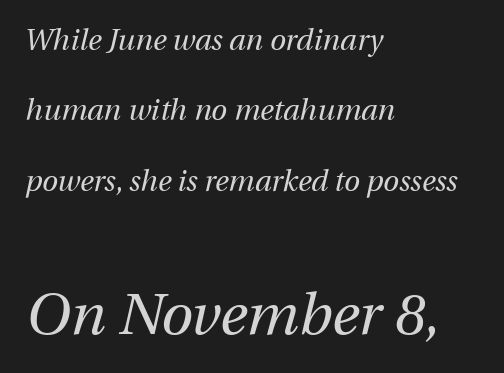
The image shows 58 px regular-weight type, italic (leaning right); set left-aligned, loose line spacing (2.43x), normal letter spacing, not underlined; the second (bottom) block is 2.0x larger; medium stroke contrast and a medium x-height.
